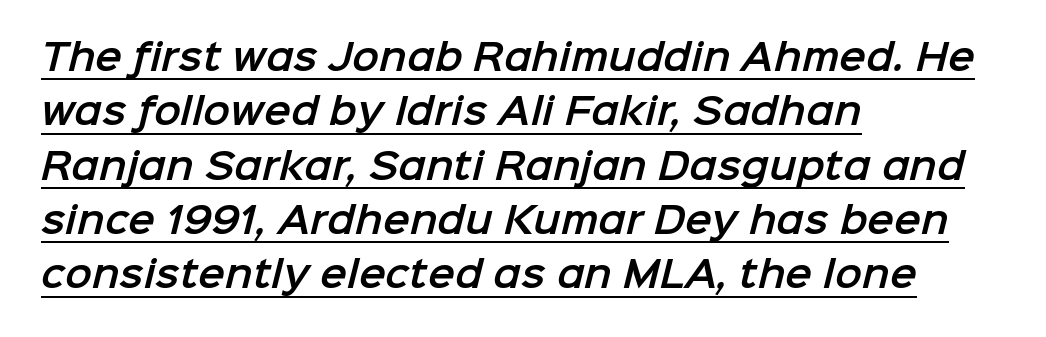
Here the designer chose a conventional face with non-uniform glyph widths. Like a heading marked for emphasis, these lines bear an underscore. What stands out about the letter spacing? Nothing — it is the standard amount. Layout note: lines flush left.
